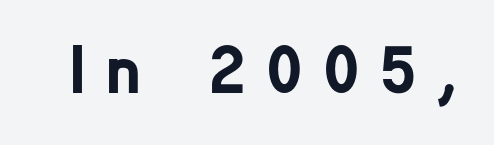
Q: Is the typeface a serif or a sans-serif typeface? A: Sans-serif.
Q: Is the text underlined? A: No.
Q: Is the spacing between letters normal or unusually wide? A: Unusually wide.
Q: Width (condensed, normal, or wide)? A: Condensed.
Q: Stroke contrast? A: Low.
Q: x-height? A: Medium.
Q: Monospaced? A: No.
